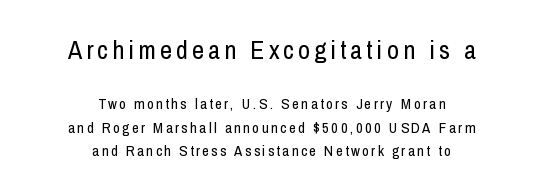
Q: Is the text bold? A: No.
Q: Is the text italic (slanted)? A: No, it is upright.
Q: Is the text underlined? A: No.
Q: How is the paragraph aligned? A: Centered.
Q: Is the spacing between lines tight, normal or loose? A: Normal.
Q: Which block of text is set in a larger size, the first (top) or the second (bottom)? A: The first (top) one.
